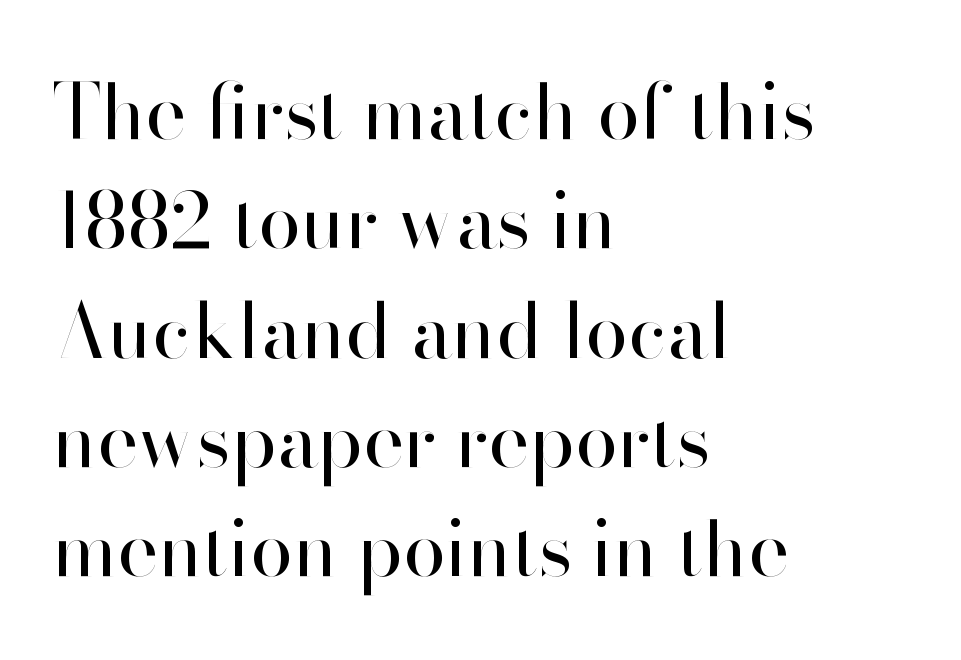
{"serif": "no", "italic": "no", "bold": "no", "weight": "regular", "width": "normal", "stroke_contrast": "high", "x_height": "small", "monospaced": "no", "underline": "no", "align": "left", "line_spacing": "normal", "line_spacing_ratio": 1.42, "letter_spacing": "normal", "letter_spacing_em": 0.0, "glyph_px": 77}
